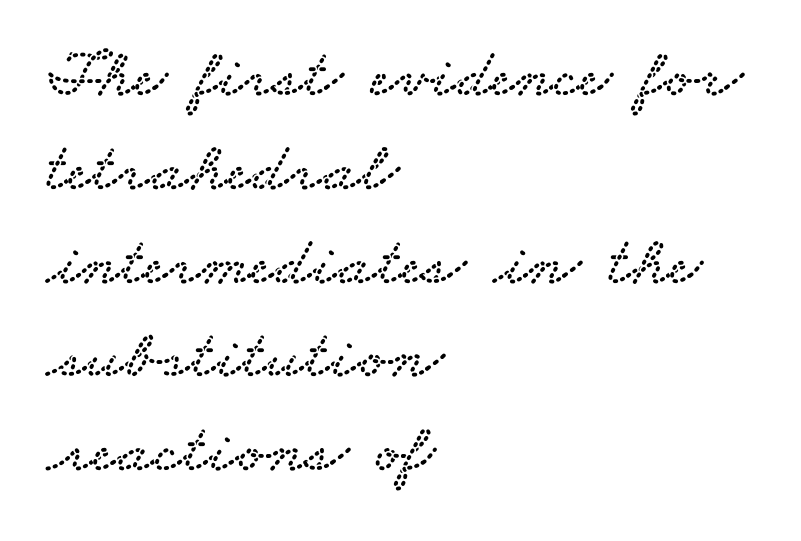
The image shows 70 px wide type; set left-aligned, normal line spacing (1.34x), normal letter spacing, not underlined; low stroke contrast and a small x-height.
